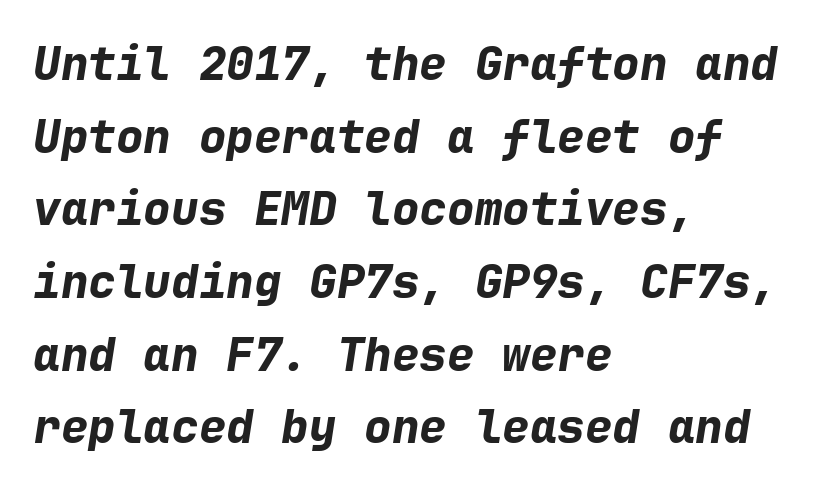
The image shows 46 px bold type, italic (leaning right), monospaced; set left-aligned, normal line spacing (1.58x), normal letter spacing, not underlined; low stroke contrast and a medium x-height.
